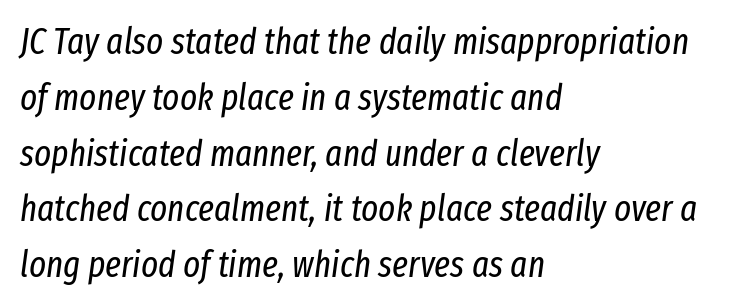
The face used here is rendered with its standard letterfit. The text block is weighted toward the left margin, trailing off unevenly rightward. Unmarked baselines from the first word to the last. The typeface has the unassuming heft of standard copy or less. You could not count columns in this text — the font is proportionally spaced.
